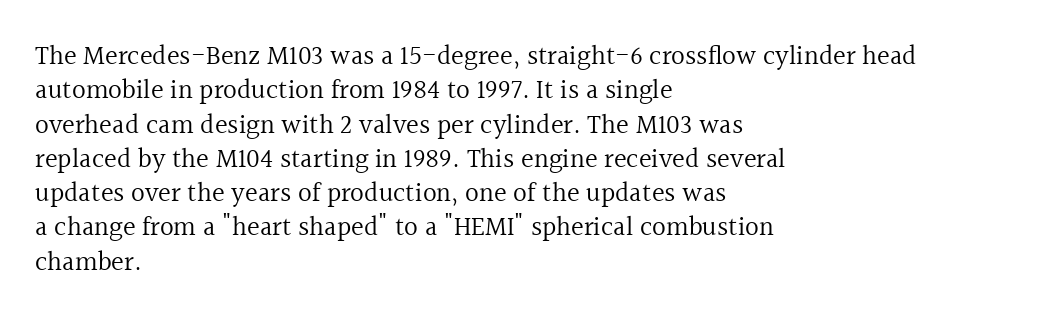
The letterforms sit at book weight or below. Honestly, the letter spacing is just normal — you wouldn't notice it. The type sits square on the baseline with zero lean. Unmarked baselines from the first word to the last. The text block is weighted toward the left margin, trailing off unevenly rightward. The designer left line spacing at the default.
